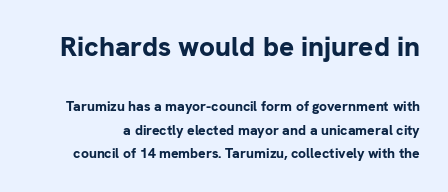
The image shows 28 px bold sans-serif type, upright; set normal line spacing (1.68x), normal letter spacing, not underlined; the first (top) block is 2.0x larger; low stroke contrast and a medium x-height.
